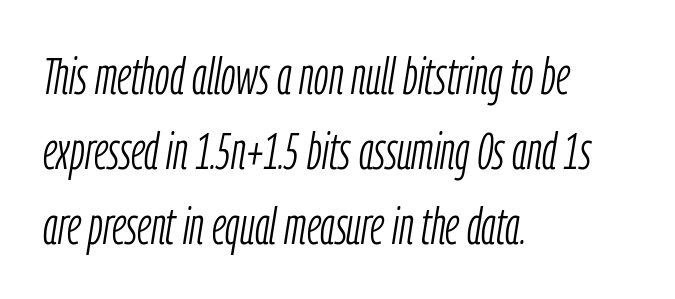
The image shows 52 px light, condensed type, italic (leaning right); set left-aligned, normal line spacing (1.44x), normal letter spacing, not underlined; low stroke contrast and a medium x-height.
